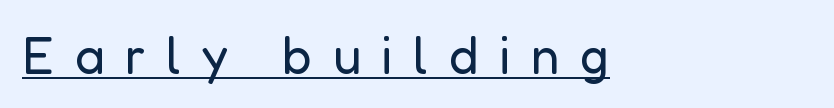
A typesetter would call this proportional, since set widths differ per character. To sum up the face: it is a sans, with no serifs. Posture: vertical. The typesetter has applied underlining to the passage shown.
